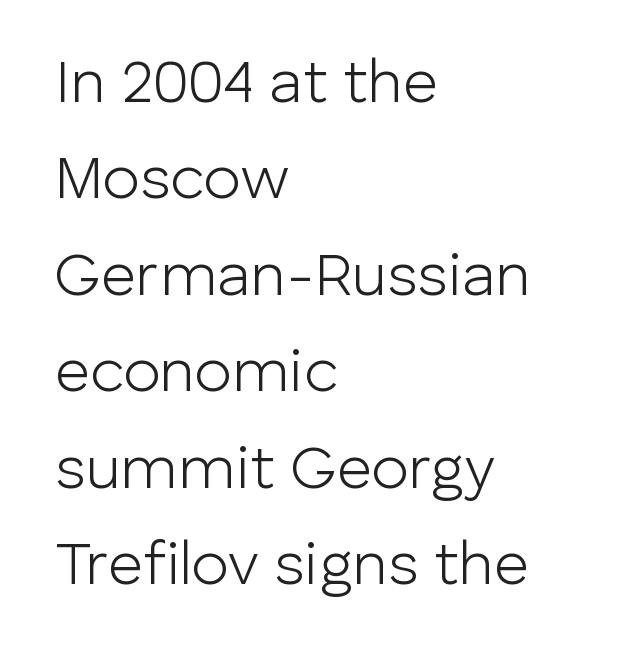
{"serif": "no", "italic": "no", "bold": "no", "weight": "light", "width": "normal", "stroke_contrast": "low", "x_height": "medium", "monospaced": "no", "underline": "no", "align": "left", "line_spacing": "normal", "line_spacing_ratio": 1.58, "letter_spacing": "normal", "letter_spacing_em": 0.0, "glyph_px": 61}
